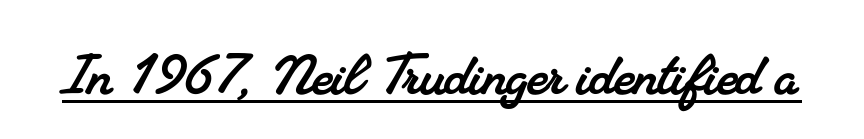
{"serif": "yes", "width": "normal", "stroke_contrast": "medium", "x_height": "small", "monospaced": "no", "underline": "yes", "letter_spacing": "normal", "letter_spacing_em": 0.0, "glyph_px": 70}
